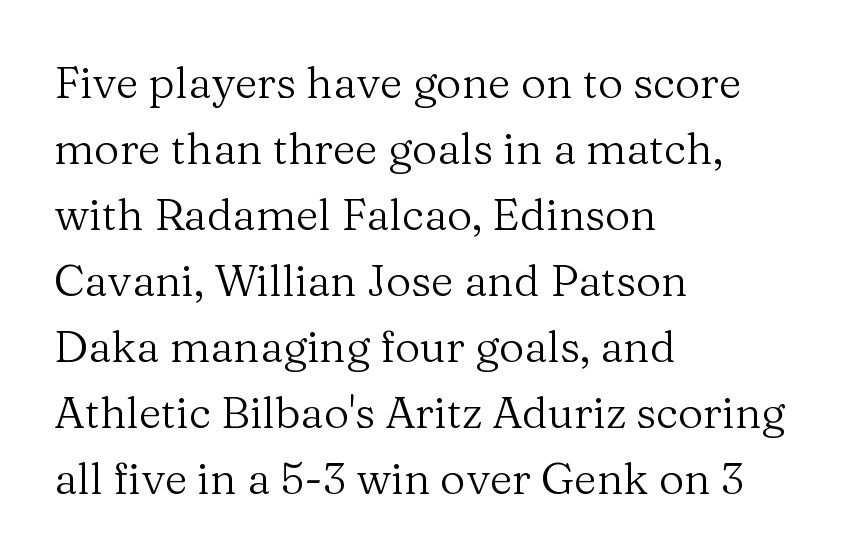
Looks like regular typesetting: each glyph gets only the width it needs. Posture: vertical. There is no visible air inserted between adjacent glyphs. These glyphs show unthickened strokes, regular width or finer.
